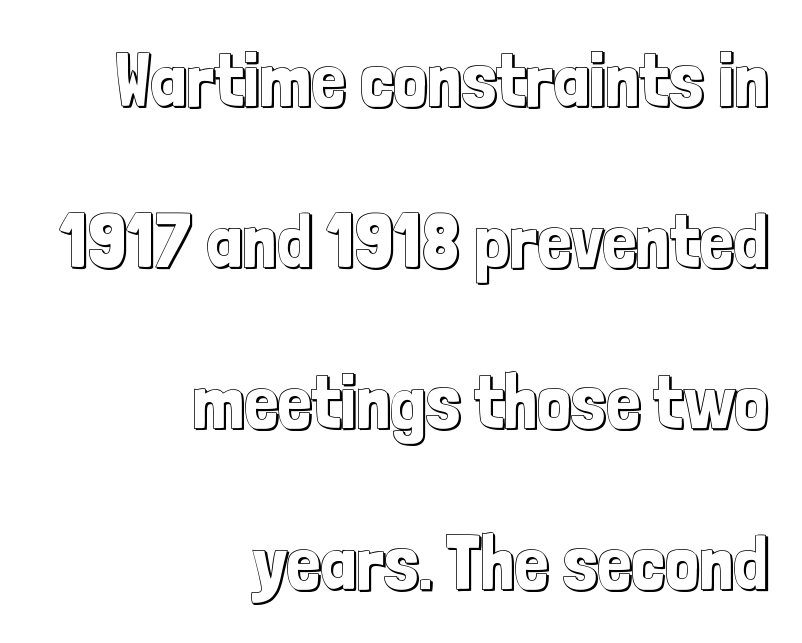
{"italic": "no", "width": "condensed", "x_height": "medium", "monospaced": "no", "underline": "no", "align": "right", "line_spacing": "loose", "line_spacing_ratio": 2.12, "letter_spacing": "normal", "letter_spacing_em": 0.0, "glyph_px": 76}
